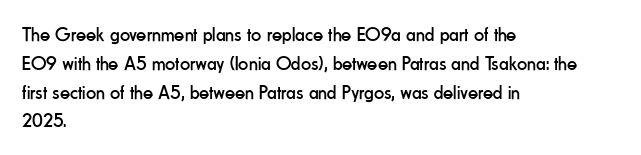
Vertical strokes here are truly vertical. The typesetting does not lean heavy: it is not bold. These lines keep a tight, regular rhythm from letter to letter. Anything drawn beneath the words? Only blank space. The designer left line spacing at the default. Caption: multi-line text, flush left, ragged right.
